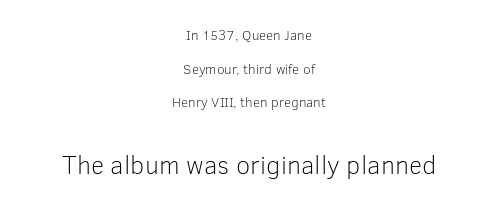
The image shows 26 px text type, upright; set centered, loose line spacing (2.4x), normal letter spacing, not underlined; the second (bottom) block is 1.86x larger.
